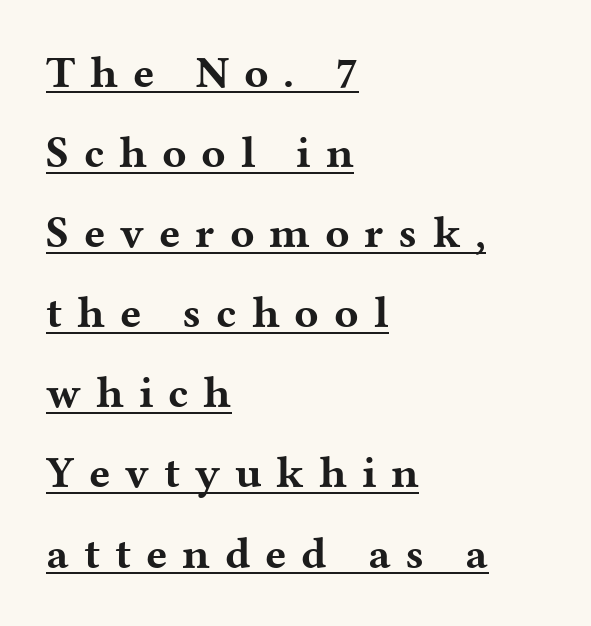
The paragraph has a hard left edge and a soft right edge. In terms of letterform style, serifs are clearly present. The axis of the letterforms is exactly vertical. Here the designer chose a conventional face with non-uniform glyph widths.
